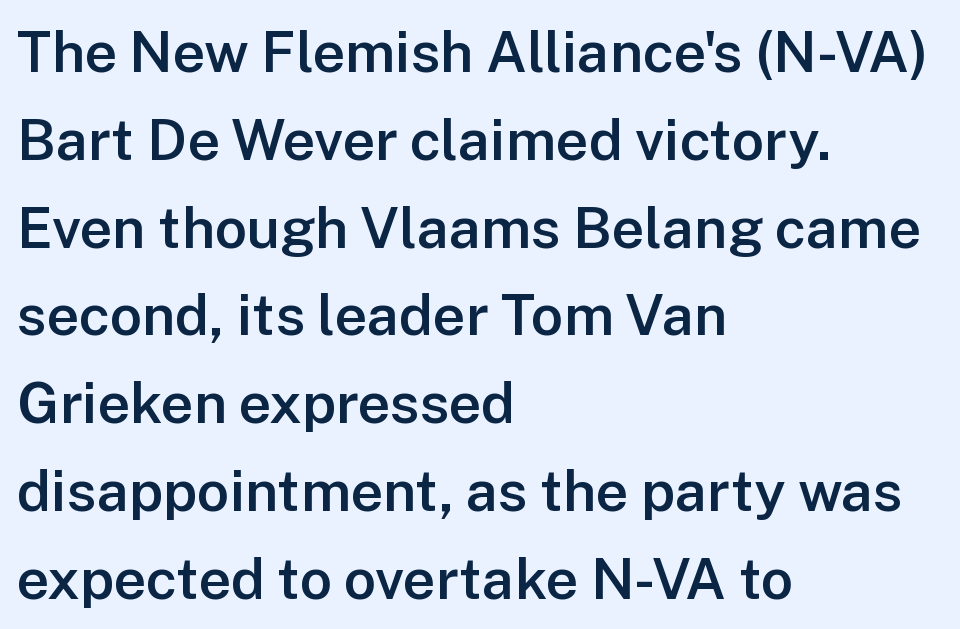
{"serif": "no", "italic": "no", "bold": "semi", "weight": "semibold", "width": "normal", "stroke_contrast": "low", "x_height": "medium", "monospaced": "no", "underline": "no", "align": "left", "line_spacing": "normal", "line_spacing_ratio": 1.54, "letter_spacing": "normal", "letter_spacing_em": 0.0, "glyph_px": 57}
